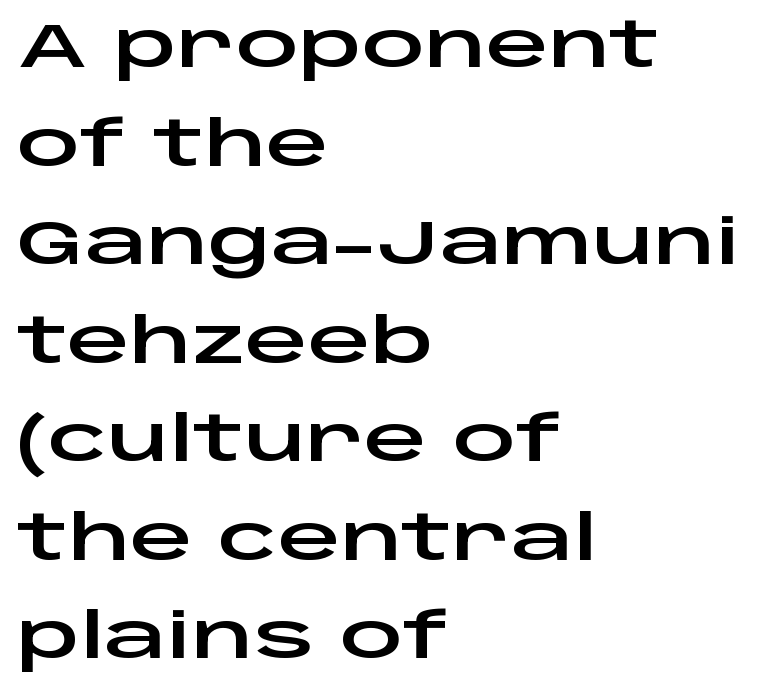
The type sits square on the baseline with zero lean. Horizontal alignment here is leftward, the default for most running prose. Descender tails drop into unmarked territory. Spacing verdict: proportional, widths tailored to each character. Default kerning and tracking; the words read as compact shapes. One glance says typical: line gaps are just what's usual.
